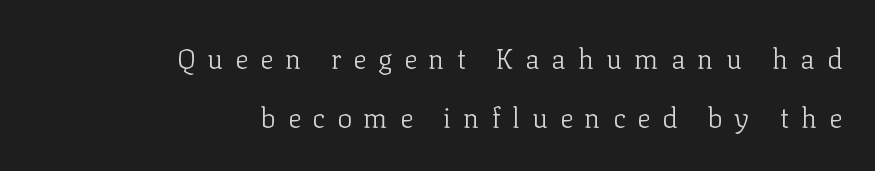
Proportional: the letters do not fall into vertical columns. The lettering holds an erect, upright posture throughout. Characters follow at a spacing far wider than the type designer built in. The gap between lines stays unmarked. These lines stand farther apart than default settings would place them. Unbolded letterforms with no extra heft.
